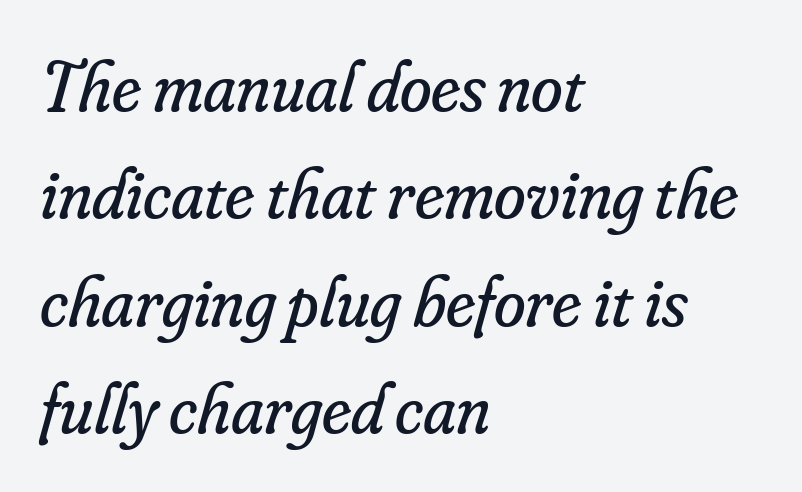
The image shows 72 px regular-weight serif type, italic (leaning right); set left-aligned, normal line spacing (1.49x), normal letter spacing, not underlined; low stroke contrast and a small x-height.
